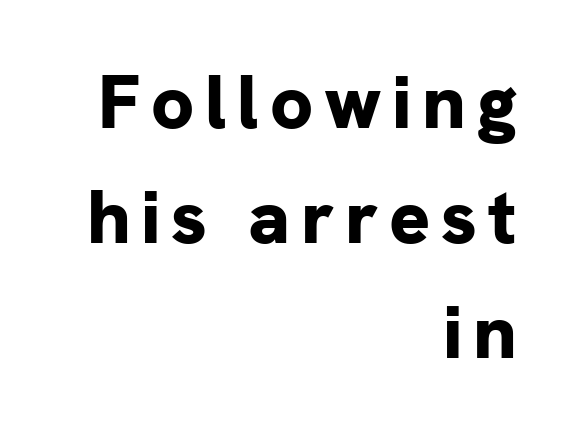
Q: Is the text bold? A: Yes.
Q: Is the text italic (slanted)? A: No, it is upright.
Q: Is the typeface a serif or a sans-serif typeface? A: Sans-serif.
Q: Is the text underlined? A: No.
Q: How is the paragraph aligned? A: Right-aligned.
Q: Is the spacing between lines tight, normal or loose? A: Normal.
Q: Width (condensed, normal, or wide)? A: Normal.
Q: Stroke contrast? A: Low.
Q: x-height? A: Medium.
Q: Monospaced? A: No.
